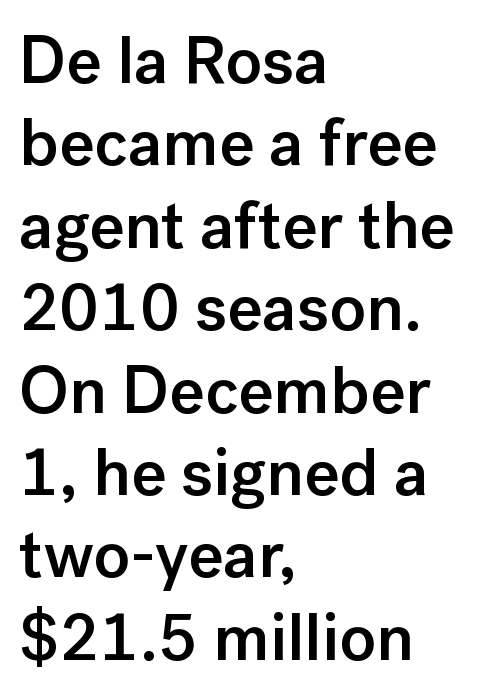
The line texture is even and compact thanks to regular tracking. Think of a printed novel: that variable character pitch is what you see here. The string is rendered with underlining switched off. The ragged edge is on the right, which tells us the setting is flush left. Firm but not heavy-handed strokes: this text is semibold.
